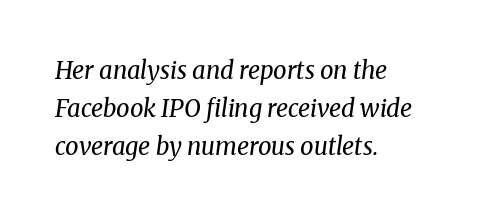
Q: Is the text bold? A: No.
Q: Is the text italic (slanted)? A: Yes, it leans right by about 8 degrees.
Q: Is the text underlined? A: No.
Q: How is the paragraph aligned? A: Left-aligned.
Q: Is the spacing between letters normal or unusually wide? A: Normal.
Q: Is the spacing between lines tight, normal or loose? A: Normal.
